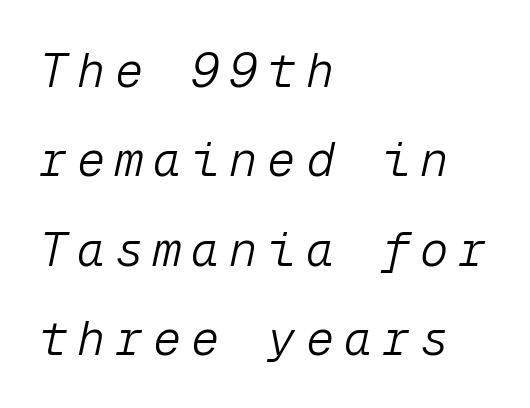
Q: Is the text bold? A: No.
Q: Is the text italic (slanted)? A: Yes, it leans right by about 12 degrees.
Q: Is the text underlined? A: No.
Q: How is the paragraph aligned? A: Left-aligned.
Q: Is the spacing between letters normal or unusually wide? A: Unusually wide.
Q: Is the spacing between lines tight, normal or loose? A: Loose.
Q: Width (condensed, normal, or wide)? A: Normal.
Q: Stroke contrast? A: Low.
Q: x-height? A: Medium.
Q: Monospaced? A: Yes.
